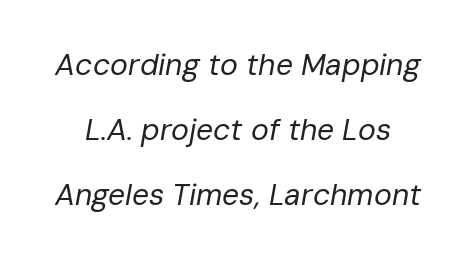
The image shows 30 px regular-weight type, italic (leaning right); set loose line spacing (2.16x), normal letter spacing, not underlined; low stroke contrast and a medium x-height.
